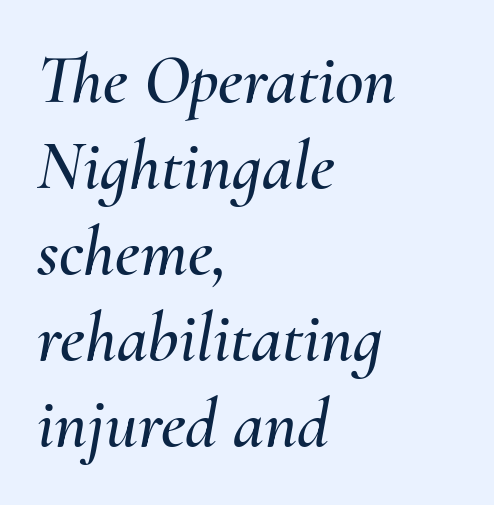
Q: Is the text italic (slanted)? A: Yes, it leans right by about 10 degrees.
Q: Is the text underlined? A: No.
Q: How is the paragraph aligned? A: Left-aligned.
Q: Is the spacing between letters normal or unusually wide? A: Normal.
Q: Width (condensed, normal, or wide)? A: Normal.
Q: Stroke contrast? A: Medium.
Q: x-height? A: Small.
Q: Monospaced? A: No.
